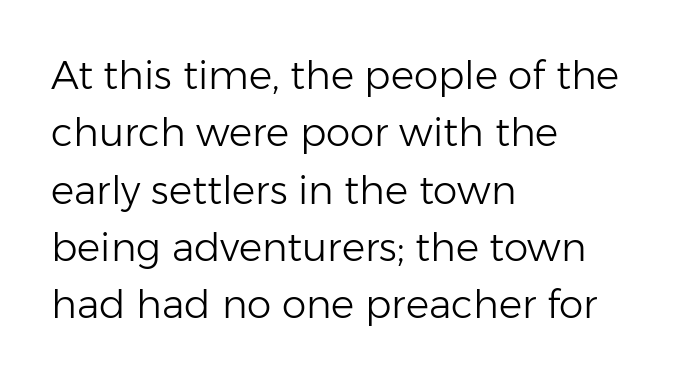
Q: Is the text bold? A: No.
Q: Is the text italic (slanted)? A: No, it is upright.
Q: Is the typeface a serif or a sans-serif typeface? A: Sans-serif.
Q: Is the text underlined? A: No.
Q: How is the paragraph aligned? A: Left-aligned.
Q: Is the spacing between letters normal or unusually wide? A: Normal.
Q: Is the spacing between lines tight, normal or loose? A: Normal.
Q: Width (condensed, normal, or wide)? A: Normal.
Q: Stroke contrast? A: Low.
Q: x-height? A: Medium.
Q: Monospaced? A: No.
